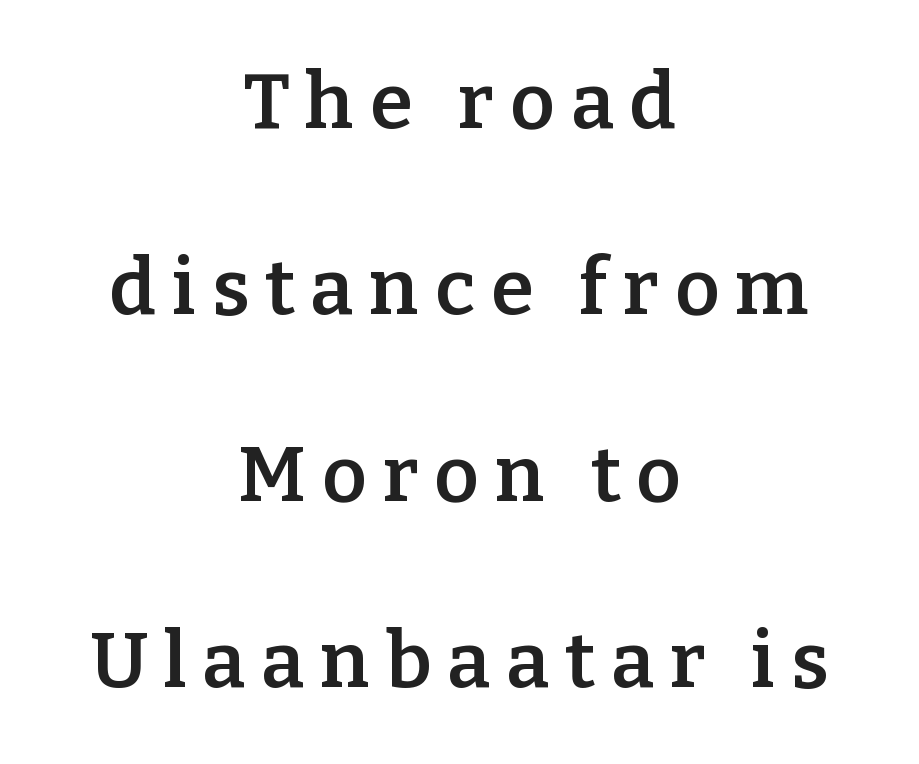
Q: Is the text bold? A: Semi-bold.
Q: Is the text italic (slanted)? A: No, it is upright.
Q: Is the typeface a serif or a sans-serif typeface? A: Serif.
Q: Is the text underlined? A: No.
Q: How is the paragraph aligned? A: Centered.
Q: Is the spacing between letters normal or unusually wide? A: Unusually wide.
Q: Is the spacing between lines tight, normal or loose? A: Loose.
Q: Width (condensed, normal, or wide)? A: Normal.
Q: Stroke contrast? A: Low.
Q: x-height? A: Medium.
Q: Monospaced? A: No.
